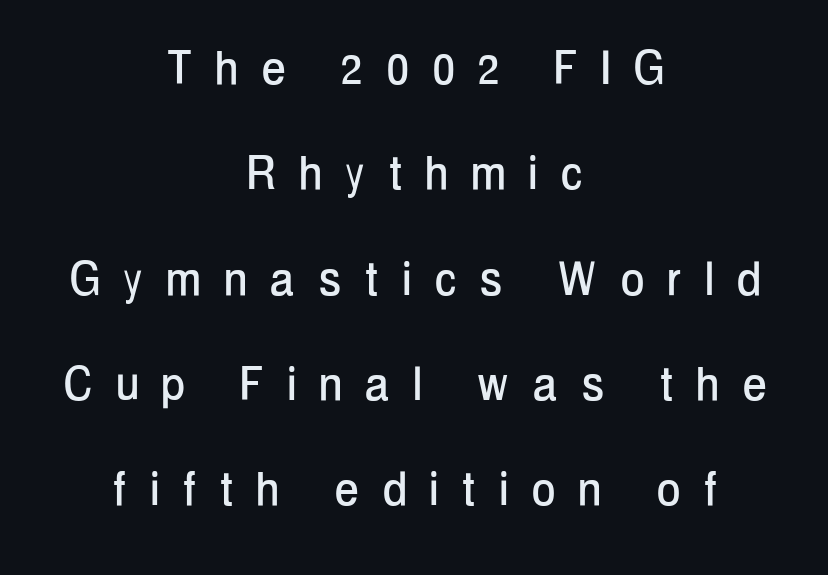
The image shows 56 px condensed sans-serif type, upright; set centered, line spacing 1.88x, unusually wide letter spacing (+0.44 em), not underlined; low stroke contrast and a medium x-height.
